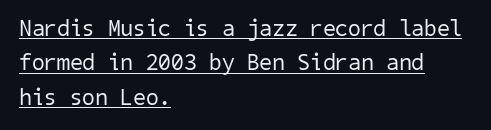
The image shows 23 px text type; set left-aligned, normal line spacing (1.49x), normal letter spacing, underlined.
